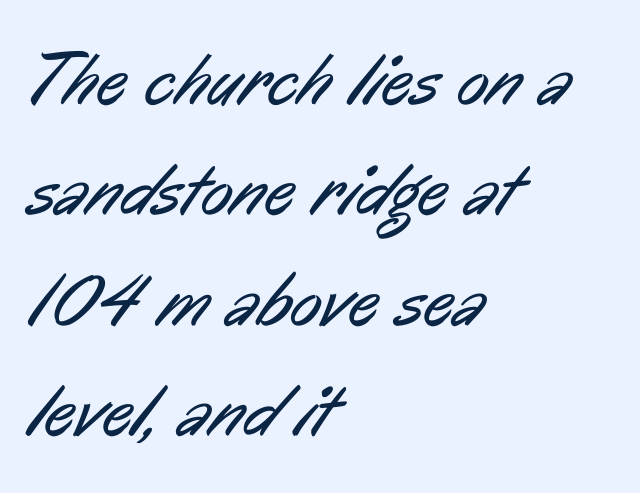
{"serif": "no", "bold": "no", "weight": "regular", "width": "condensed", "stroke_contrast": "low", "x_height": "medium", "monospaced": "no", "underline": "no", "align": "left", "line_spacing": "normal", "line_spacing_ratio": 1.49, "letter_spacing": "normal", "letter_spacing_em": 0.0, "glyph_px": 74}
